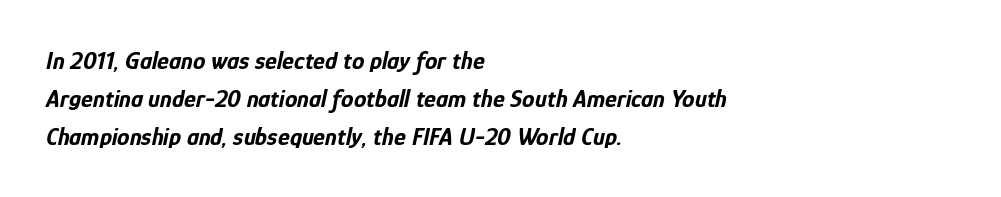
{"italic": "yes", "lean": "right", "slant_degrees": 12, "bold": "yes", "underline": "no", "align": "left", "line_spacing": "normal", "line_spacing_ratio": 1.52, "letter_spacing": "normal", "letter_spacing_em": 0.0, "glyph_px": 25}
